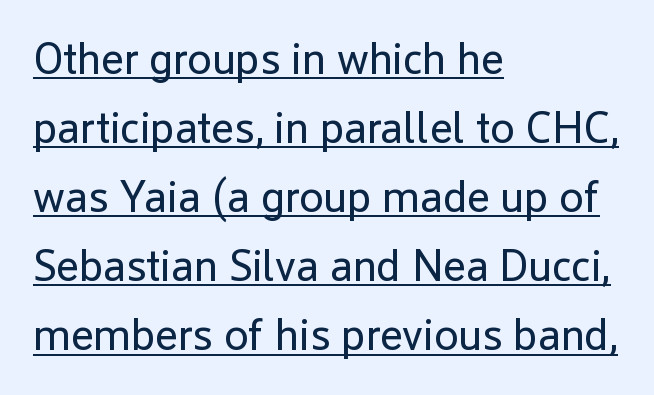
{"serif": "no", "italic": "no", "bold": "no", "weight": "regular", "width": "normal", "stroke_contrast": "low", "x_height": "medium", "monospaced": "no", "underline": "yes", "align": "left", "line_spacing": "normal", "line_spacing_ratio": 1.57, "letter_spacing": "normal", "letter_spacing_em": 0.0, "glyph_px": 44}
